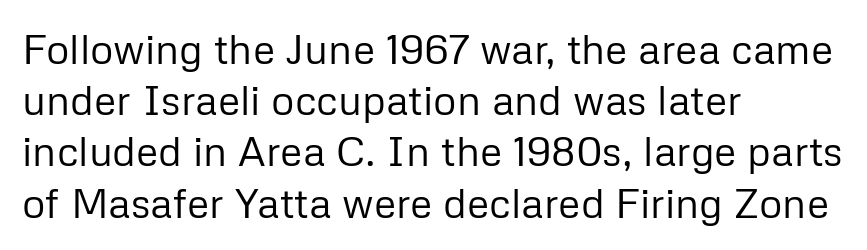
{"serif": "no", "italic": "no", "bold": "no", "weight": "regular", "width": "normal", "stroke_contrast": "low", "x_height": "medium", "monospaced": "no", "underline": "no", "align": "left", "line_spacing": "normal", "line_spacing_ratio": 1.25, "letter_spacing": "normal", "letter_spacing_em": 0.0, "glyph_px": 41}
